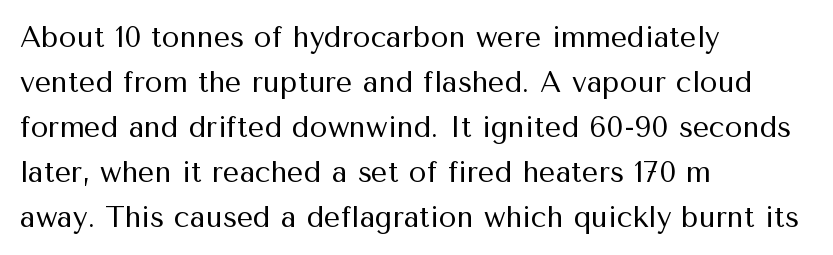
Nope, not italic — everything's standing straight. The rendering anchors every line to the left-hand side. Spacing between characters is what you'd get straight out of the box. Spacing verdict: proportional, widths tailored to each character.
